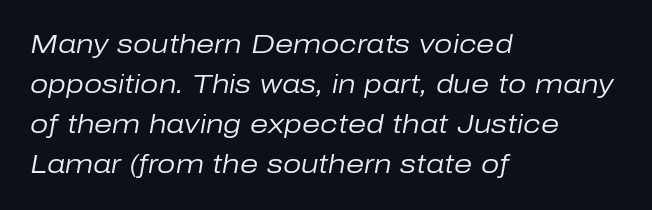
{"italic": "yes", "lean": "right", "slant_degrees": 10, "bold": "no", "underline": "no", "align": "left", "line_spacing": "normal", "line_spacing_ratio": 1.54, "letter_spacing": "normal", "letter_spacing_em": 0.0, "glyph_px": 26}
